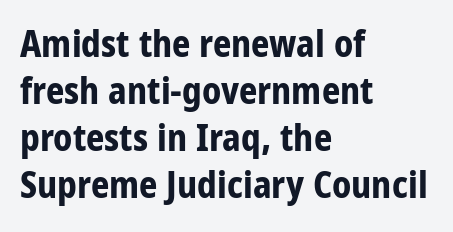
The image shows 36 px bold, condensed sans-serif type, upright; set left-aligned, normal line spacing (1.31x), normal letter spacing, not underlined; low stroke contrast and a large x-height.
